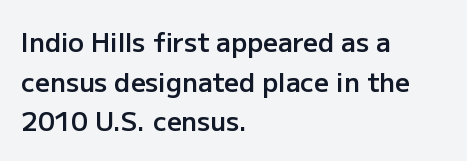
If you measured baseline to baseline, you'd find a middling distance. The typesetting leans somewhat heavy: a semibold. Which margin do the lines hug? The left one — the right edge is uneven. The font's upright variant was chosen for this text.
